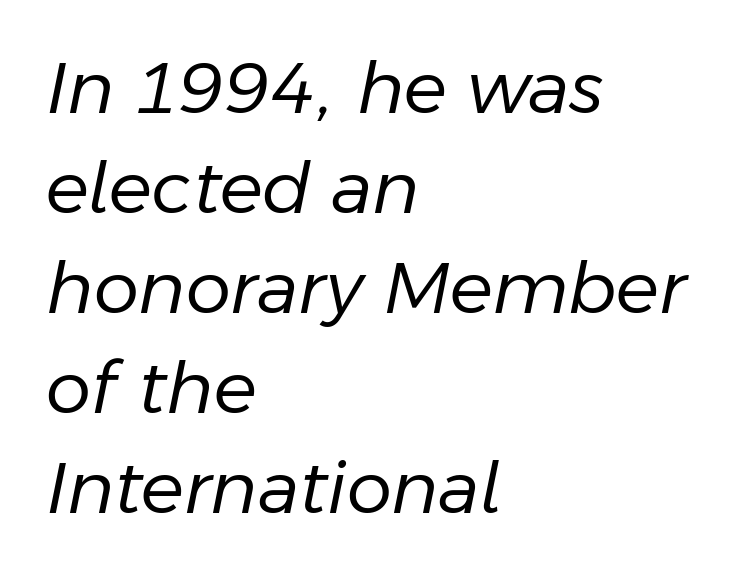
{"italic": "yes", "lean": "right", "slant_degrees": 11, "bold": "no", "weight": "regular", "width": "normal", "stroke_contrast": "low", "x_height": "medium", "monospaced": "no", "underline": "no", "align": "left", "line_spacing": "normal", "line_spacing_ratio": 1.39, "letter_spacing": "normal", "letter_spacing_em": 0.0, "glyph_px": 72}
